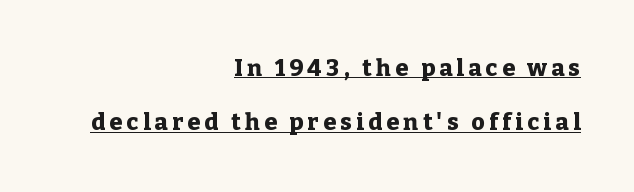
The image shows 23 px bold type, upright; set right-aligned, loose line spacing (2.35x), underlined.
